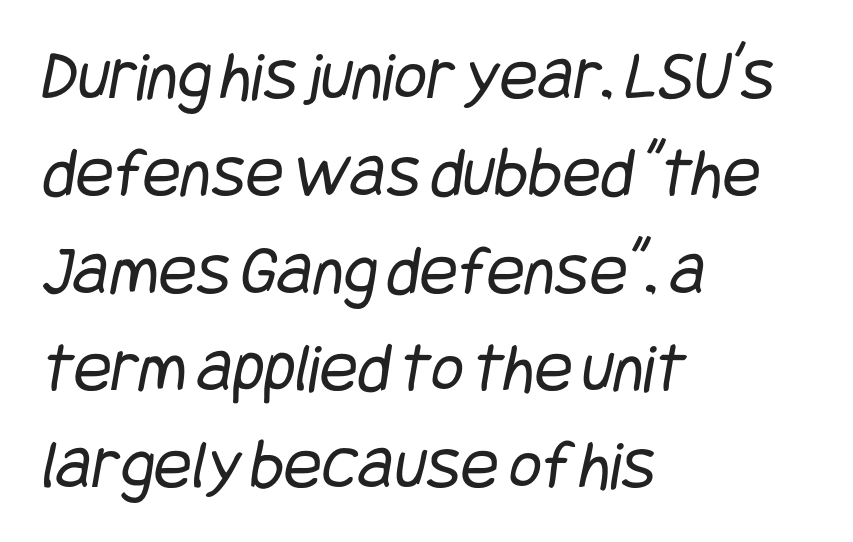
You can tell from the bare stems that sans-serif type was used. Short note: letters normally spaced. Leftover space on each line is placed entirely after the last word. The baseline area is clear.
